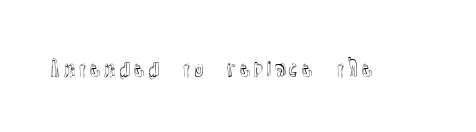
{"italic": "no", "underline": "no", "letter_spacing": "normal", "letter_spacing_em": 0.0, "glyph_px": 21}
